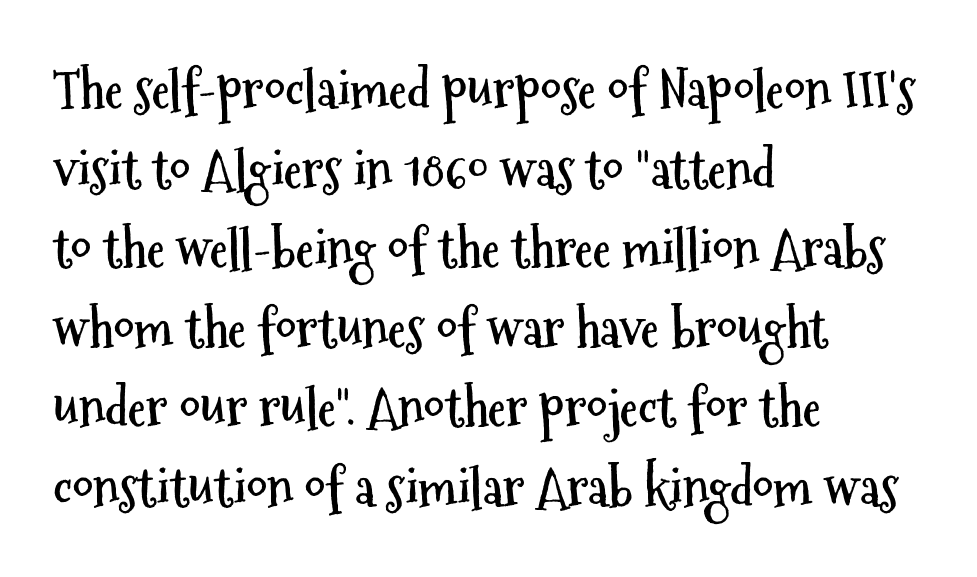
The rendering uses natural spacing where letterforms have individual widths. This rendering features lettering with no underline. Is the letter spacing exaggerated? No — it looks like the ordinary default. These lines were composed using upright roman letters. Leading: standard.
